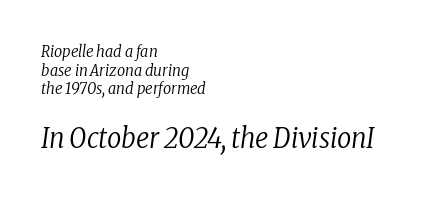
The passage shown has conventional tracking throughout. The typeface has the unassuming heft of standard copy or less. Size hierarchy here favors the trailing block over the leading one. The gap between lines stays unmarked. Visually the block forms a straight wall on the left and a jagged coastline on the right. Italic: yes, the glyphs are oblique.
